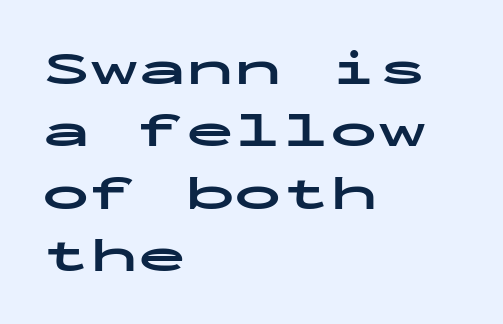
{"serif": "no", "italic": "no", "bold": "yes", "weight": "bold", "width": "wide", "stroke_contrast": "low", "x_height": "medium", "monospaced": "yes", "underline": "no", "align": "left", "line_spacing": "normal", "line_spacing_ratio": 1.3, "letter_spacing": "normal", "letter_spacing_em": 0.0, "glyph_px": 48}
